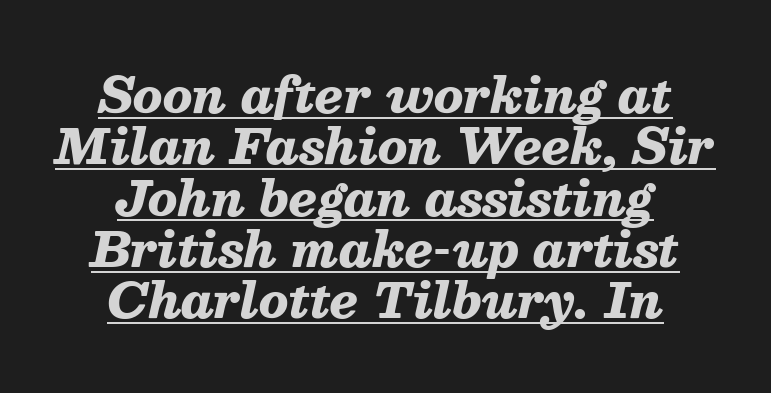
{"italic": "yes", "lean": "right", "slant_degrees": 13, "bold": "yes", "weight": "heavy", "width": "normal", "stroke_contrast": "medium", "x_height": "medium", "monospaced": "no", "underline": "yes", "align": "center", "line_spacing": "tight", "line_spacing_ratio": 1.07, "letter_spacing": "normal", "letter_spacing_em": 0.0, "glyph_px": 48}
